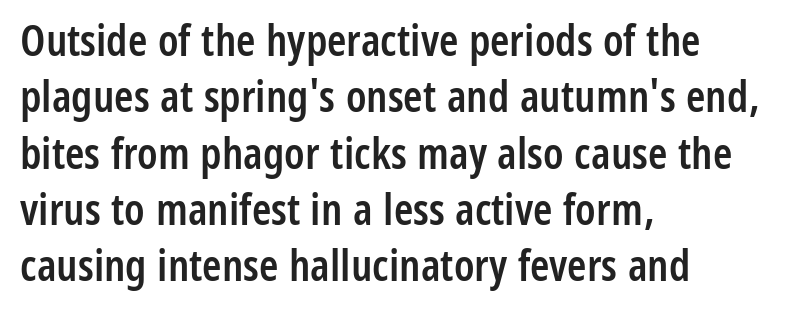
{"serif": "no", "italic": "no", "bold": "semi", "weight": "semibold", "width": "condensed", "stroke_contrast": "low", "x_height": "medium", "monospaced": "no", "underline": "no", "align": "left", "line_spacing": "normal", "line_spacing_ratio": 1.28, "letter_spacing": "normal", "letter_spacing_em": 0.0, "glyph_px": 44}
